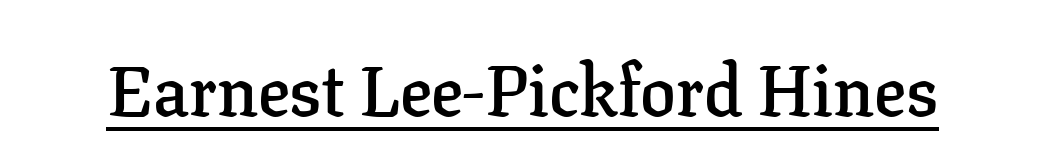
{"serif": "yes", "italic": "no", "bold": "semi", "weight": "semibold", "width": "normal", "stroke_contrast": "low", "x_height": "medium", "monospaced": "no", "underline": "yes", "letter_spacing": "normal", "letter_spacing_em": 0.0, "glyph_px": 71}
